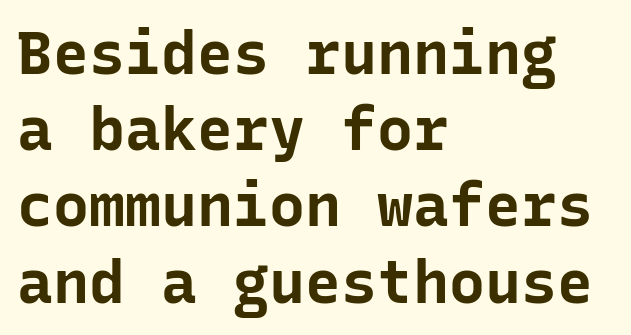
Think of a typewriter: that constant character pitch is what you see here. The vertical gap from one line to the next is medium. The font's upright variant was chosen for this text. The strip under each line holds only bare page. Notice how the passage keeps a crisp vertical edge on the left only.
